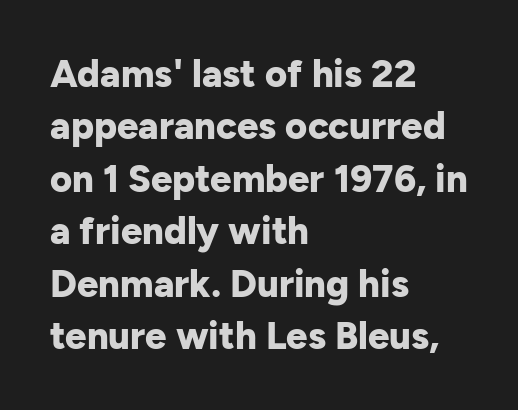
{"serif": "no", "italic": "no", "bold": "yes", "weight": "bold", "width": "normal", "stroke_contrast": "low", "x_height": "medium", "monospaced": "no", "underline": "no", "align": "left", "line_spacing": "normal", "line_spacing_ratio": 1.38, "letter_spacing": "normal", "letter_spacing_em": 0.0, "glyph_px": 38}
